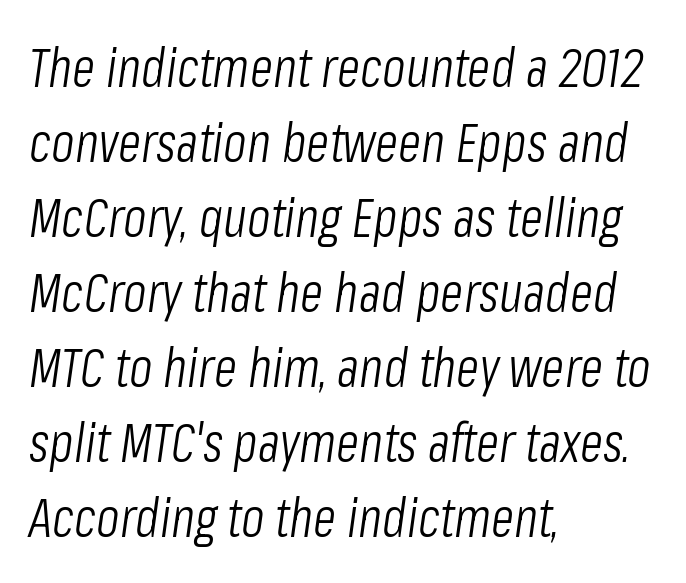
{"italic": "yes", "lean": "right", "slant_degrees": 8, "bold": "no", "weight": "light", "width": "condensed", "stroke_contrast": "low", "x_height": "medium", "monospaced": "no", "underline": "no", "align": "left", "line_spacing": "normal", "line_spacing_ratio": 1.39, "letter_spacing": "normal", "letter_spacing_em": 0.0, "glyph_px": 54}
